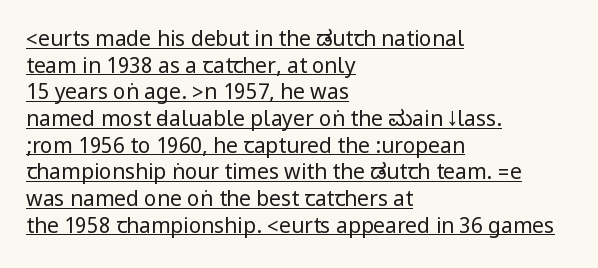
Q: Is the text bold? A: No.
Q: Is the text italic (slanted)? A: No, it is upright.
Q: Is the text underlined? A: Yes.
Q: How is the paragraph aligned? A: Left-aligned.
Q: Is the spacing between letters normal or unusually wide? A: Normal.
Q: Is the spacing between lines tight, normal or loose? A: Normal.
